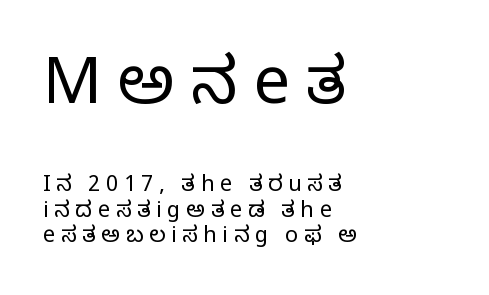
The words here are not underlined. The compositor pushed each line to the left boundary. Do the characters align in a grid? No, the font is proportional. Rendered with straight, roman letterforms. The designer gave the opening block more size than the closing block. The strokes carry an ordinary text weight at most.
